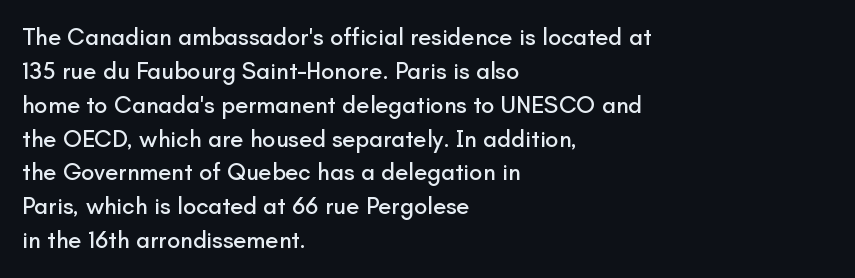
The image shows 24 px text type, upright; set left-aligned, normal line spacing (1.41x), normal letter spacing, not underlined.
